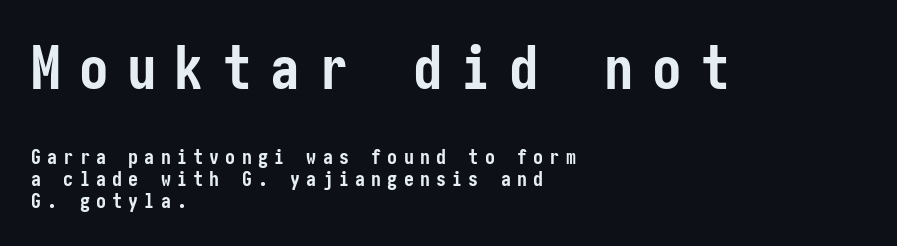
Compare the two chunks: the upper has the greater cap height. The lettering holds an erect, upright posture throughout. The font family rendered here belongs to the sans-serif group. Every row of glyphs begins at an identical x-position on the left. Students, observe: this is what under-led, compact text looks like.
